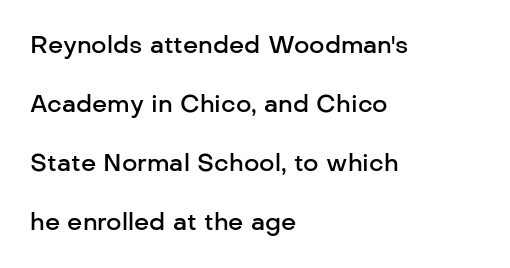
{"italic": "no", "bold": "semi", "underline": "no", "align": "left", "line_spacing": "loose", "line_spacing_ratio": 2.46, "letter_spacing": "normal", "letter_spacing_em": 0.0, "glyph_px": 24}
